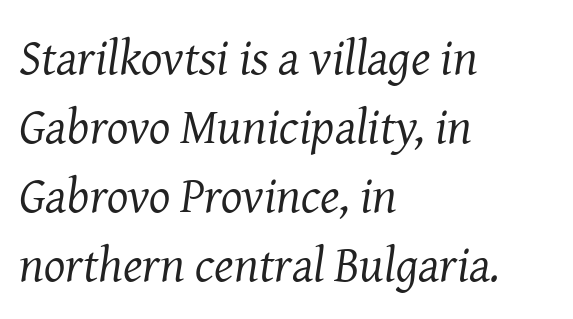
Vertically, the passage feels balanced, rows spaced as you'd expect. The passage shown is typed in a proportional face where columns would drift. What kind of face is this? One with serifs. The weight tops out at a normal text grade.
